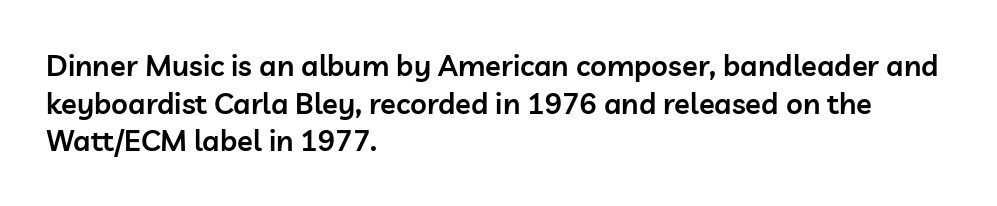
The image shows 29 px semibold sans-serif type, upright; set left-aligned, normal line spacing (1.3x), normal letter spacing, not underlined; low stroke contrast and a medium x-height.
